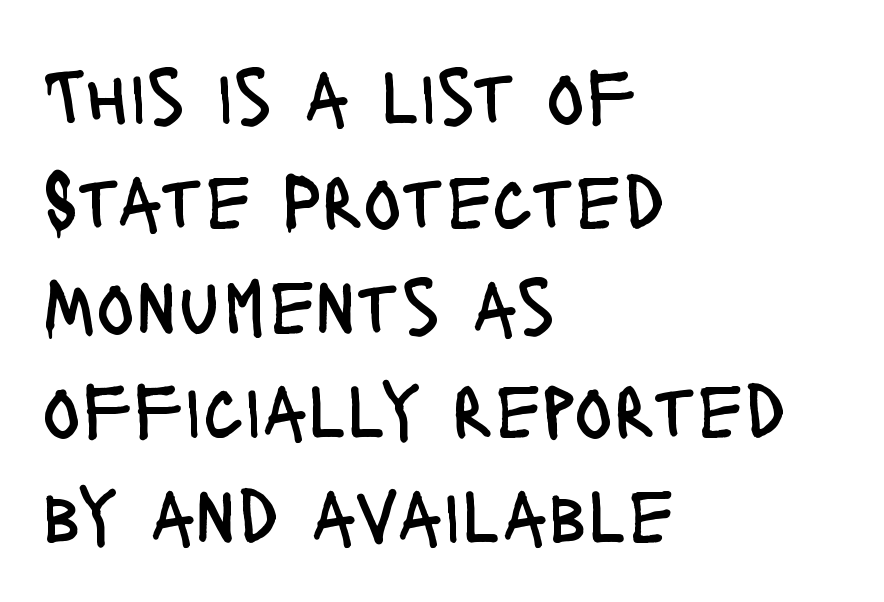
The image shows 80 px regular-weight, condensed sans-serif type, upright; set left-aligned, normal line spacing (1.31x), normal letter spacing, not underlined; low stroke contrast and a large x-height.
